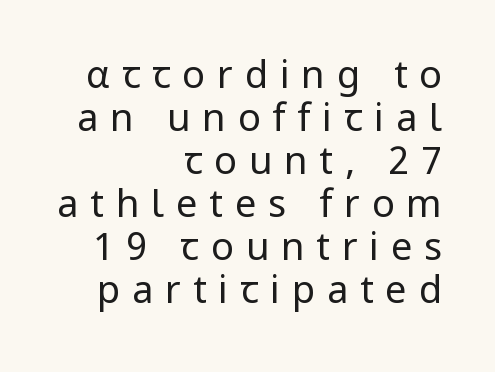
{"serif": "no", "italic": "no", "bold": "no", "weight": "regular", "width": "normal", "stroke_contrast": "low", "x_height": "medium", "monospaced": "no", "underline": "no", "align": "right", "line_spacing": "tight", "line_spacing_ratio": 1.13, "letter_spacing": "wide", "letter_spacing_em": 0.31, "glyph_px": 38}
